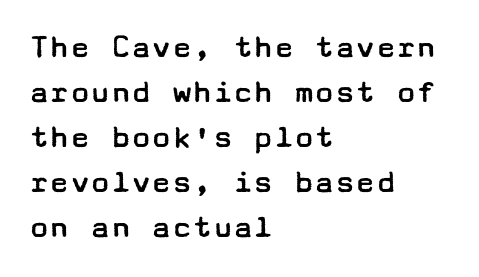
The rendering anchors every line to the left-hand side. The font's upright variant was chosen for this text. Does the leading feel generous? No, just average. Is this a heavy cut? Hardly; it is regular or lighter.
